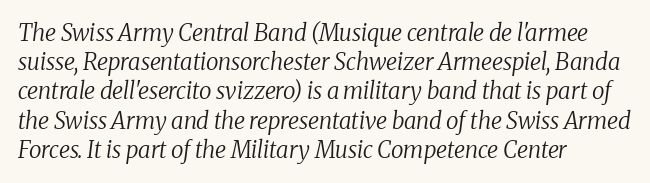
The image shows 23 px text type, italic (leaning right); set left-aligned, normal line spacing (1.27x), normal letter spacing, not underlined.
